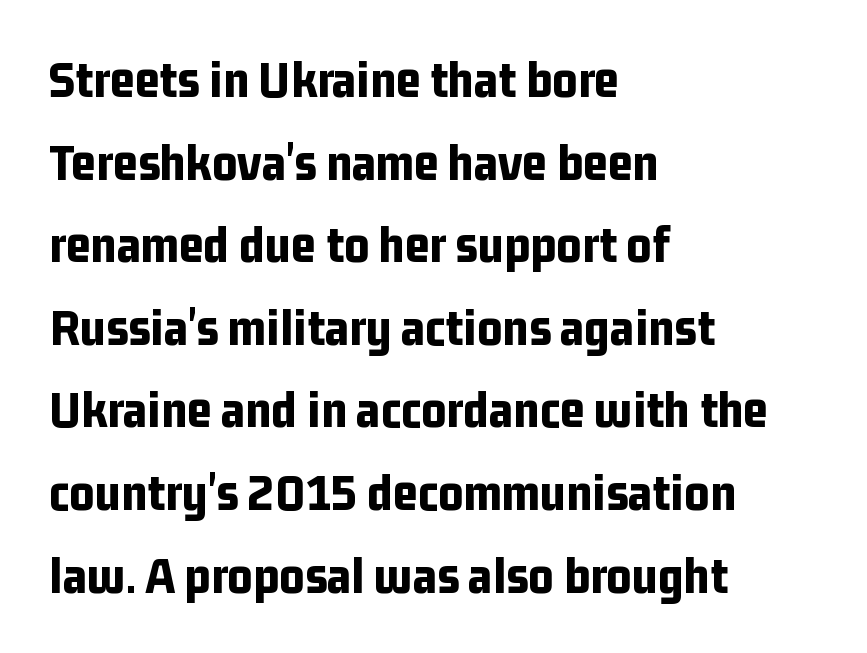
The image shows 54 px bold, condensed sans-serif type, upright; set left-aligned, normal line spacing (1.53x), normal letter spacing, not underlined; low stroke contrast and a medium x-height.
